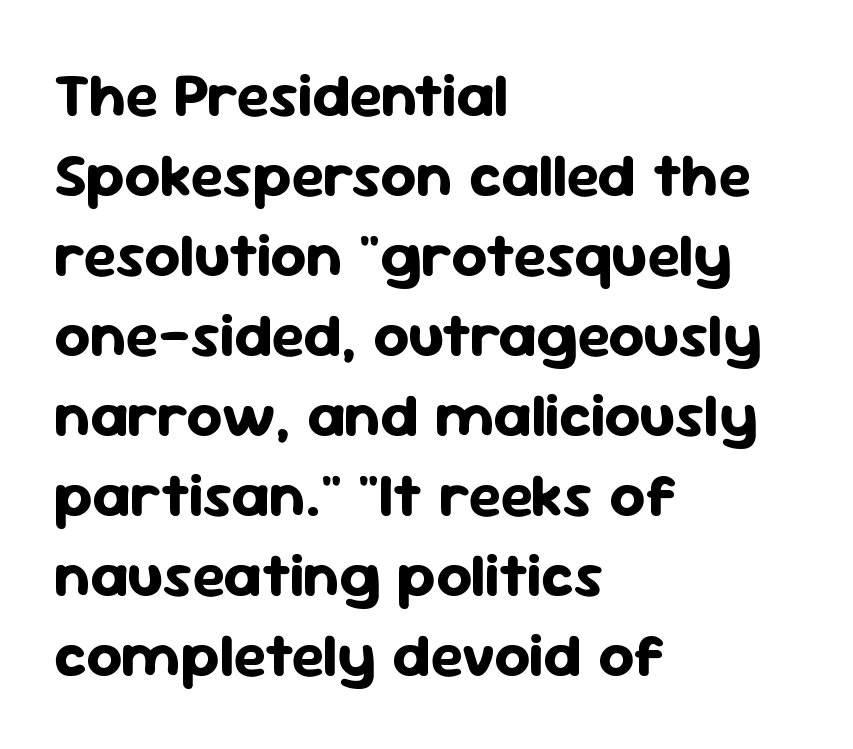
Q: Is the text bold? A: Yes.
Q: Is the text italic (slanted)? A: No, it is upright.
Q: Is the typeface a serif or a sans-serif typeface? A: Sans-serif.
Q: Is the text underlined? A: No.
Q: How is the paragraph aligned? A: Left-aligned.
Q: Is the spacing between letters normal or unusually wide? A: Normal.
Q: Is the spacing between lines tight, normal or loose? A: Normal.
Q: Width (condensed, normal, or wide)? A: Normal.
Q: Stroke contrast? A: Low.
Q: x-height? A: Medium.
Q: Monospaced? A: No.
